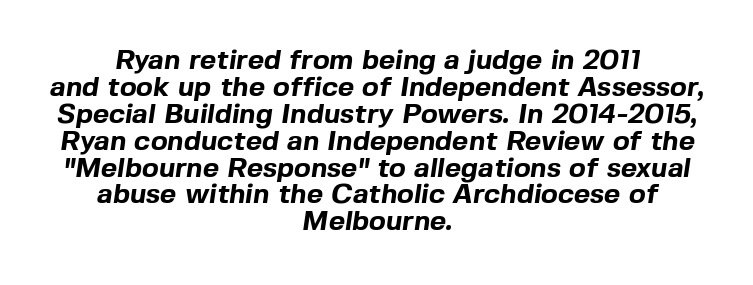
Rows of type sit shoulder to shoulder in the vertical direction. Each letter's strokes conclude bluntly, with no projecting serifs. Here the designer chose a conventional face with non-uniform glyph widths. Look at the tracking — it's just the regular setting, nothing added.
